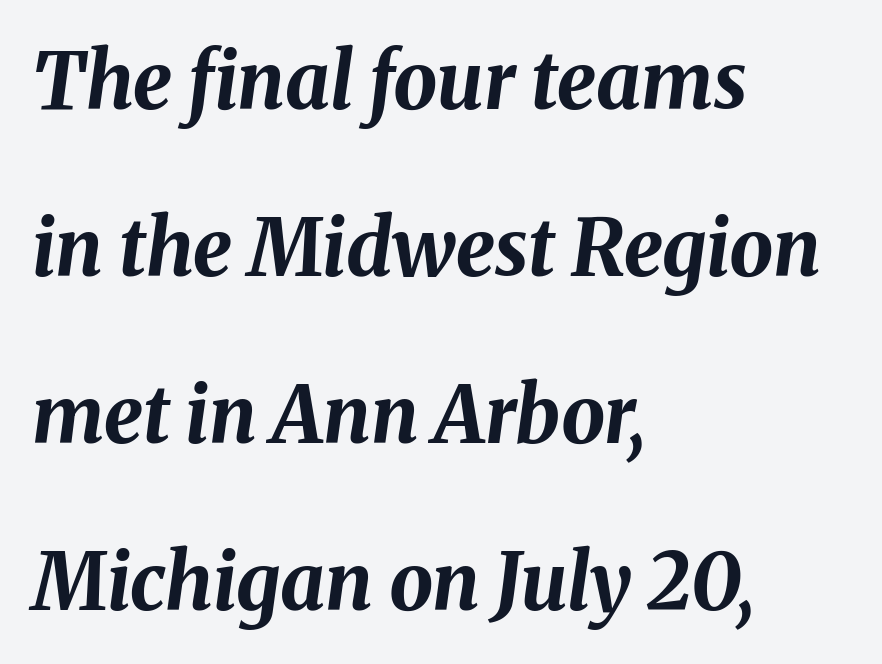
Q: Is the text bold? A: Yes.
Q: Is the text italic (slanted)? A: Yes, it leans right by about 8 degrees.
Q: Is the text underlined? A: No.
Q: How is the paragraph aligned? A: Left-aligned.
Q: Is the spacing between letters normal or unusually wide? A: Normal.
Q: Is the spacing between lines tight, normal or loose? A: Loose.
Q: Width (condensed, normal, or wide)? A: Normal.
Q: Stroke contrast? A: Medium.
Q: x-height? A: Medium.
Q: Monospaced? A: No.
